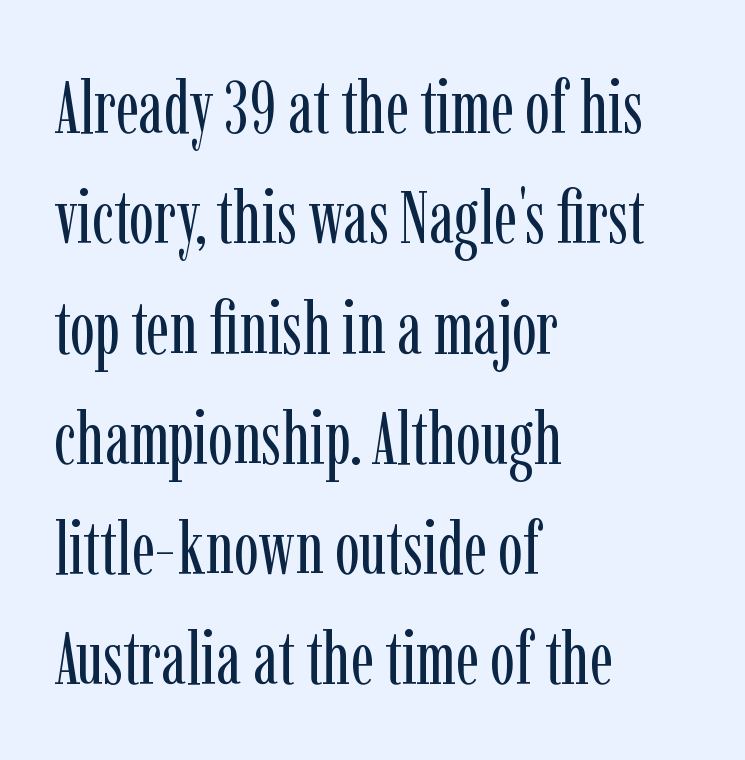
The image shows 74 px regular-weight, condensed serif type, upright; set left-aligned, normal line spacing (1.49x), normal letter spacing, not underlined; low stroke contrast and a medium x-height.
